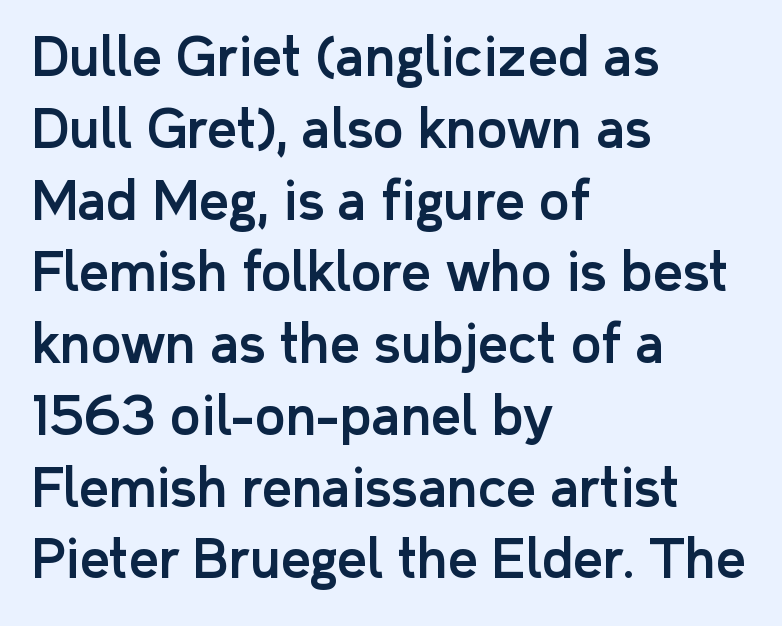
Q: Is the text italic (slanted)? A: No, it is upright.
Q: Is the typeface a serif or a sans-serif typeface? A: Sans-serif.
Q: Is the text underlined? A: No.
Q: How is the paragraph aligned? A: Left-aligned.
Q: Is the spacing between letters normal or unusually wide? A: Normal.
Q: Is the spacing between lines tight, normal or loose? A: Normal.
Q: Width (condensed, normal, or wide)? A: Normal.
Q: Stroke contrast? A: Low.
Q: x-height? A: Medium.
Q: Monospaced? A: No.
